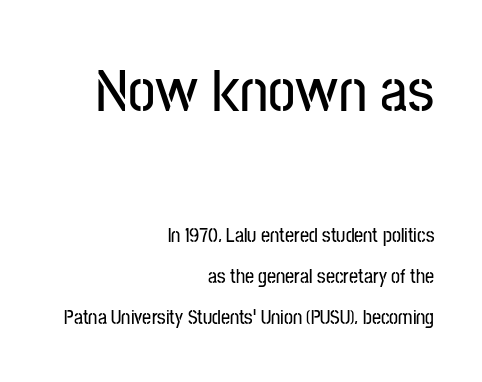
Q: Is the text italic (slanted)? A: No, it is upright.
Q: Is the typeface a serif or a sans-serif typeface? A: Sans-serif.
Q: Is the text underlined? A: No.
Q: How is the paragraph aligned? A: Right-aligned.
Q: Is the spacing between letters normal or unusually wide? A: Normal.
Q: Is the spacing between lines tight, normal or loose? A: Loose.
Q: Which block of text is set in a larger size, the first (top) or the second (bottom)? A: The first (top) one.
Q: Width (condensed, normal, or wide)? A: Condensed.
Q: Stroke contrast? A: Low.
Q: x-height? A: Medium.
Q: Monospaced? A: No.
